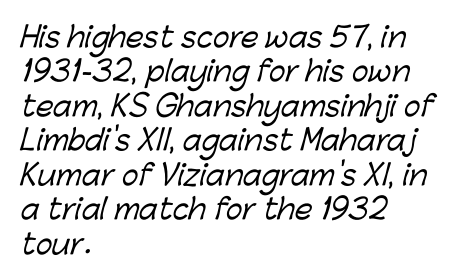
{"serif": "no", "width": "normal", "stroke_contrast": "low", "x_height": "medium", "monospaced": "no", "underline": "no", "align": "left", "line_spacing_ratio": 1.23, "letter_spacing": "normal", "letter_spacing_em": 0.0, "glyph_px": 28}
